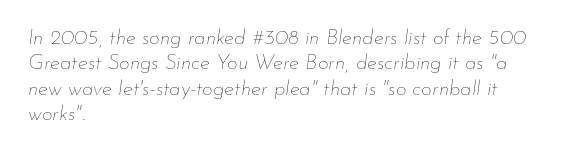
Q: Is the text bold? A: No.
Q: Is the text italic (slanted)? A: Yes, it leans right by about 7 degrees.
Q: Is the text underlined? A: No.
Q: How is the paragraph aligned? A: Left-aligned.
Q: Is the spacing between letters normal or unusually wide? A: Normal.
